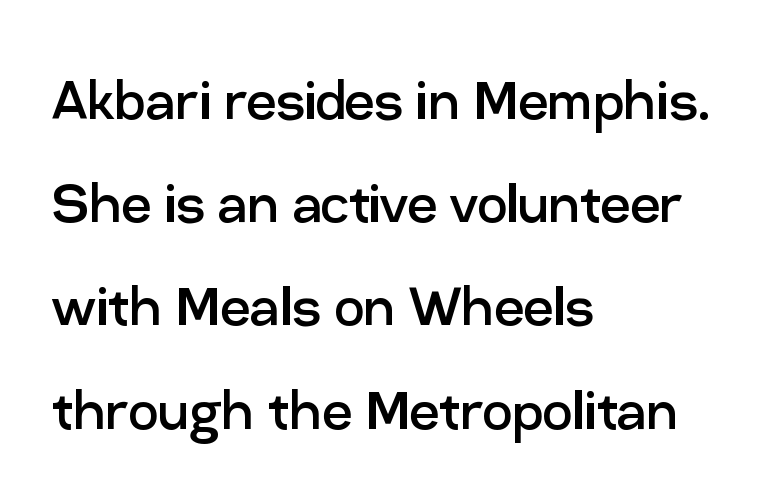
The image shows 67 px regular-weight sans-serif type, upright; set left-aligned, normal line spacing (1.54x), normal letter spacing, not underlined; low stroke contrast and a medium x-height.
